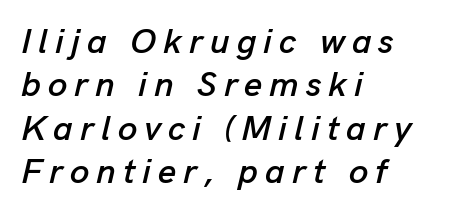
The image shows 35 px text type, italic (leaning right); set left-aligned, line spacing 1.24x, unusually wide letter spacing (+0.2 em), not underlined; low stroke contrast and a medium x-height.
